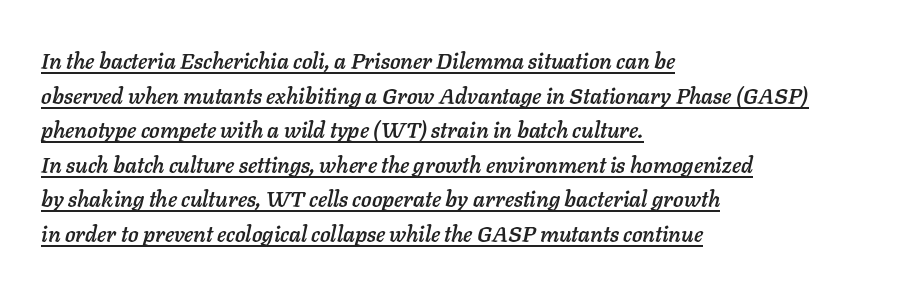
The image shows 22 px text type, italic (leaning right); set left-aligned, normal line spacing (1.57x), normal letter spacing, underlined.
